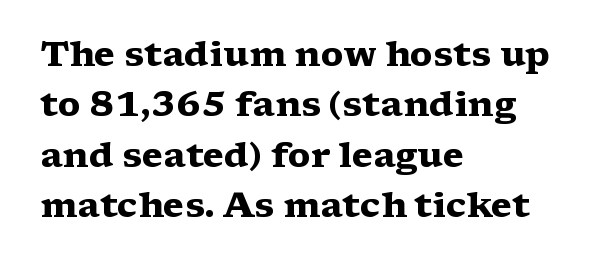
Baseline-to-baseline distance is the conventional proportion of letter height. Varying glyph widths throughout — classic text-font behaviour. Typographic density is high because the face is bold. Underline: absent.
